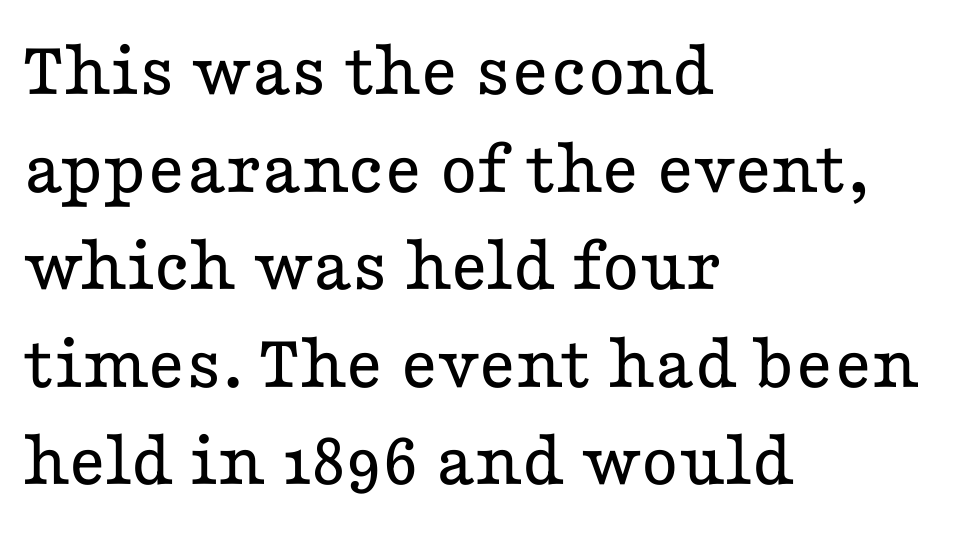
The face used here is rendered with its standard letterfit. The setting favours the left margin, as ordinary paragraphs usually do. The area under the type is left untouched. This is serif lettering, the kind often seen in printed books. Stroke mass is kept to a normal reading level or below.
